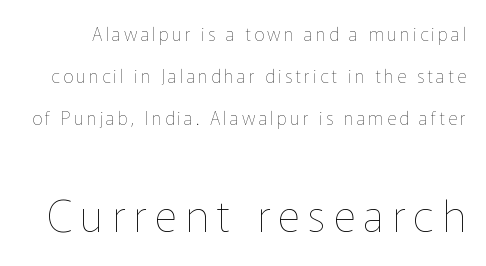
{"italic": "no", "bold": "no", "weight": "thin", "width": "normal", "stroke_contrast": "low", "x_height": "medium", "monospaced": "no", "underline": "no", "line_spacing": "loose", "line_spacing_ratio": 2.32, "larger_block": "second", "size_ratio": 2.44, "glyph_px": 44}
